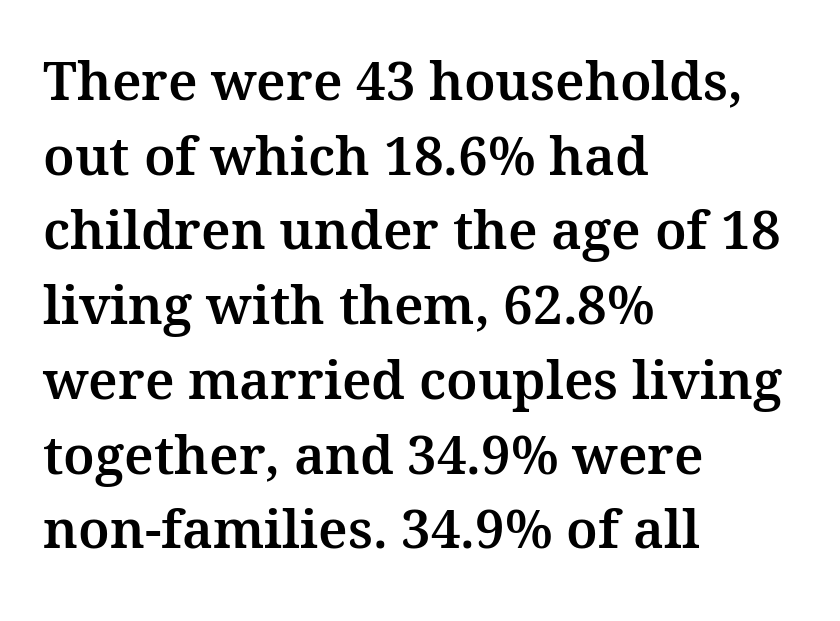
The rendering uses natural spacing where letterforms have individual widths. The zone under the glyphs is completely vacant. Designer's note — italics off, roman on. Typeset ragged right — the left edge is the straight one. What kind of face is this? One with serifs.
